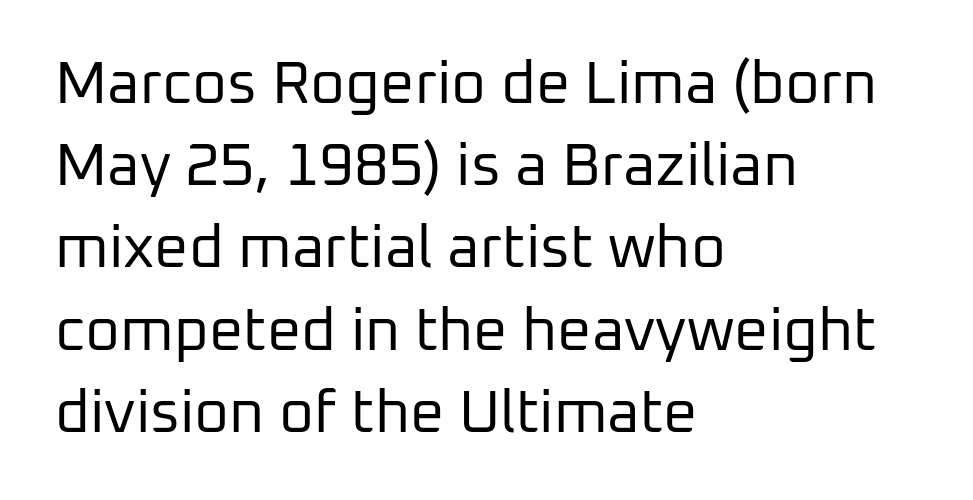
{"serif": "no", "italic": "no", "bold": "no", "weight": "regular", "width": "normal", "stroke_contrast": "low", "x_height": "medium", "monospaced": "no", "underline": "no", "align": "left", "line_spacing": "normal", "line_spacing_ratio": 1.37, "letter_spacing": "normal", "letter_spacing_em": 0.0, "glyph_px": 60}
